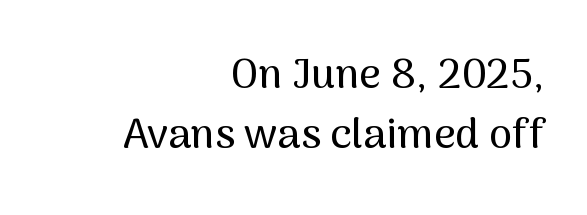
Spacing verdict: proportional, widths tailored to each character. Each line ends at the same right margin while the left side varies. It's the straight-up-and-down kind of type. The lines sit at an ordinary, default distance from one another. Nothing unusual about the tracking: characters are spaced as the font intends. The string is rendered with underlining switched off.
